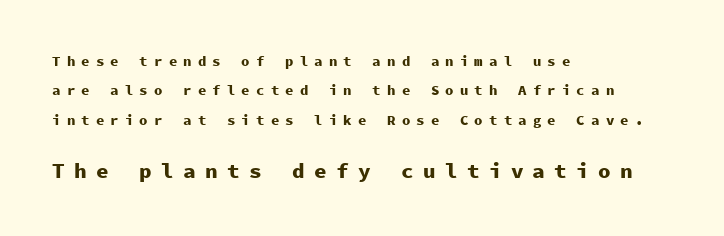
Q: Is the text bold? A: Yes.
Q: Is the text italic (slanted)? A: No, it is upright.
Q: Is the text underlined? A: No.
Q: How is the paragraph aligned? A: Left-aligned.
Q: Is the spacing between letters normal or unusually wide? A: Unusually wide.
Q: Is the spacing between lines tight, normal or loose? A: Loose.
Q: Which block of text is set in a larger size, the first (top) or the second (bottom)? A: The second (bottom) one.
